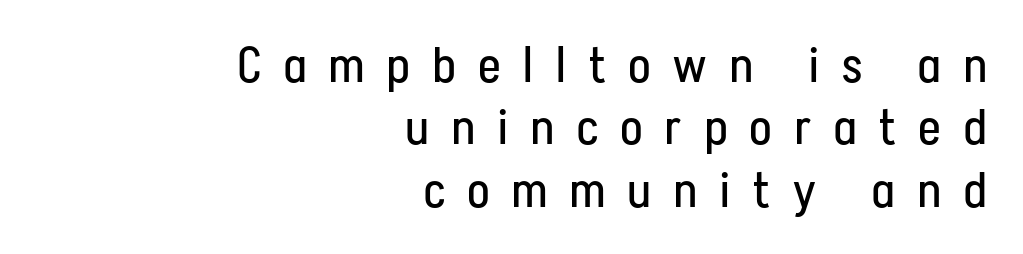
Q: Is the text bold? A: No.
Q: Is the text italic (slanted)? A: No, it is upright.
Q: Is the typeface a serif or a sans-serif typeface? A: Sans-serif.
Q: Is the text underlined? A: No.
Q: How is the paragraph aligned? A: Right-aligned.
Q: Is the spacing between letters normal or unusually wide? A: Unusually wide.
Q: Is the spacing between lines tight, normal or loose? A: Normal.
Q: Width (condensed, normal, or wide)? A: Condensed.
Q: Stroke contrast? A: Low.
Q: x-height? A: Medium.
Q: Monospaced? A: No.
